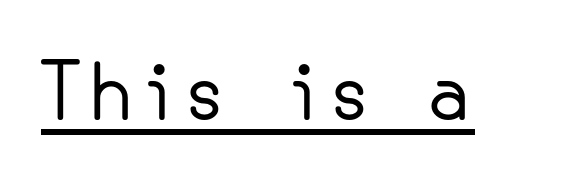
{"serif": "no", "italic": "no", "bold": "no", "weight": "regular", "width": "normal", "stroke_contrast": "low", "x_height": "small", "underline": "yes", "letter_spacing": "normal", "letter_spacing_em": 0.0, "glyph_px": 77}
